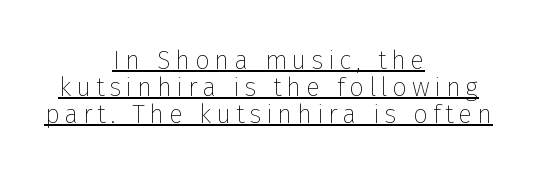
Q: Is the text bold? A: No.
Q: Is the text italic (slanted)? A: No, it is upright.
Q: Is the text underlined? A: Yes.
Q: How is the paragraph aligned? A: Centered.
Q: Is the spacing between lines tight, normal or loose? A: Tight.
